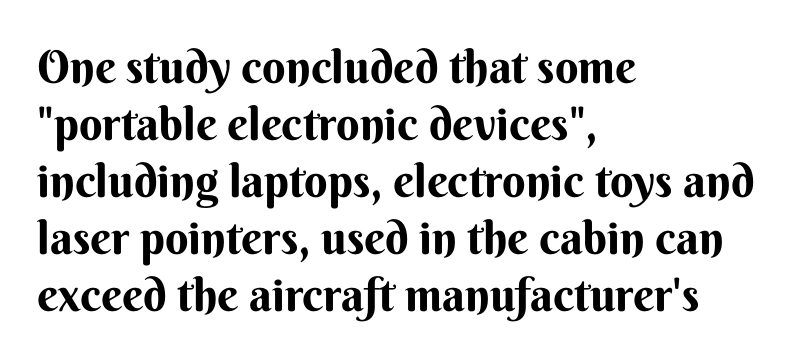
The image shows 46 px bold sans-serif type, upright; set left-aligned, line spacing 1.24x, normal letter spacing, not underlined; medium stroke contrast and a small x-height.
